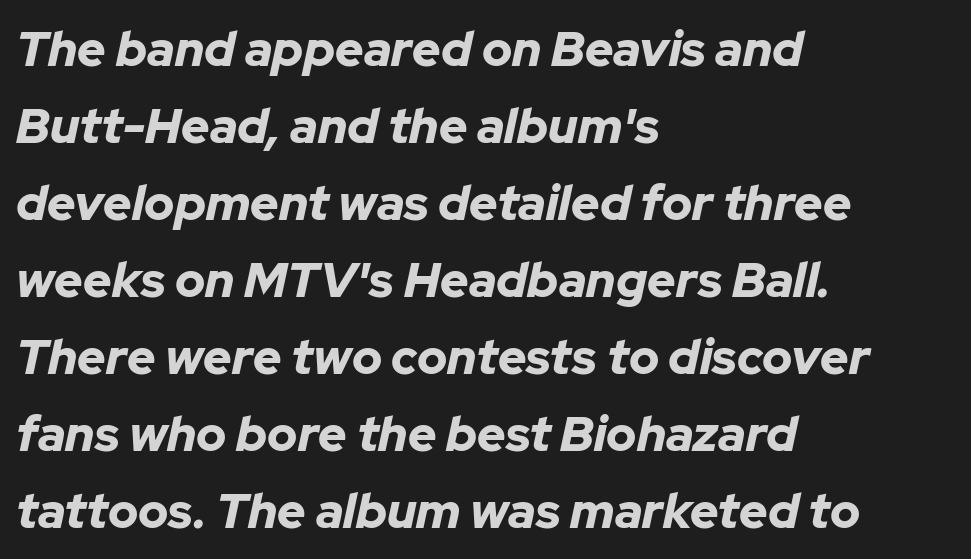
Q: Is the text bold? A: Yes.
Q: Is the text italic (slanted)? A: Yes, it leans right by about 12 degrees.
Q: Is the text underlined? A: No.
Q: How is the paragraph aligned? A: Left-aligned.
Q: Is the spacing between letters normal or unusually wide? A: Normal.
Q: Is the spacing between lines tight, normal or loose? A: Normal.
Q: Width (condensed, normal, or wide)? A: Normal.
Q: Stroke contrast? A: Low.
Q: x-height? A: Medium.
Q: Monospaced? A: No.
